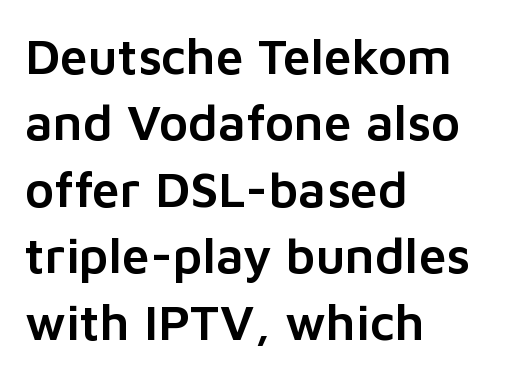
{"serif": "no", "italic": "no", "width": "normal", "stroke_contrast": "low", "x_height": "medium", "monospaced": "no", "underline": "no", "align": "left", "line_spacing": "normal", "line_spacing_ratio": 1.33, "letter_spacing": "normal", "letter_spacing_em": 0.0, "glyph_px": 50}
